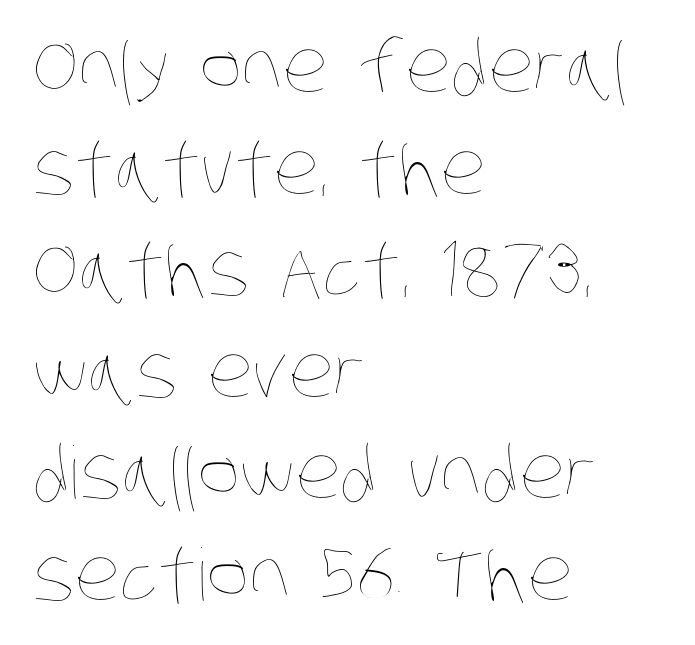
Q: Is the text bold? A: No.
Q: Is the text underlined? A: No.
Q: How is the paragraph aligned? A: Left-aligned.
Q: Is the spacing between letters normal or unusually wide? A: Normal.
Q: Is the spacing between lines tight, normal or loose? A: Normal.
Q: Width (condensed, normal, or wide)? A: Condensed.
Q: Stroke contrast? A: Low.
Q: x-height? A: Large.
Q: Monospaced? A: No.
